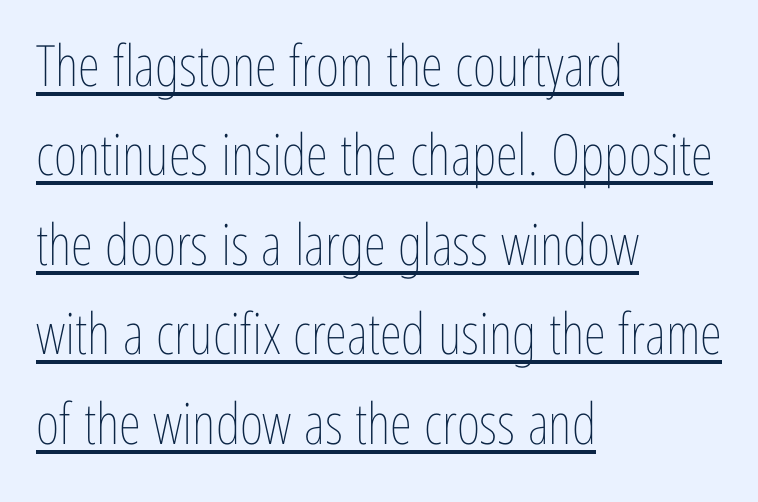
The image shows 57 px thin, condensed type, upright; set left-aligned, normal line spacing (1.57x), normal letter spacing, underlined; low stroke contrast and a medium x-height.
